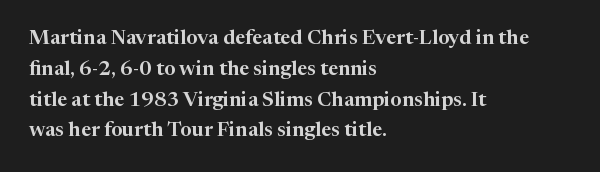
{"italic": "no", "underline": "no", "align": "left", "line_spacing": "normal", "line_spacing_ratio": 1.54, "letter_spacing": "normal", "letter_spacing_em": 0.0, "glyph_px": 20}
